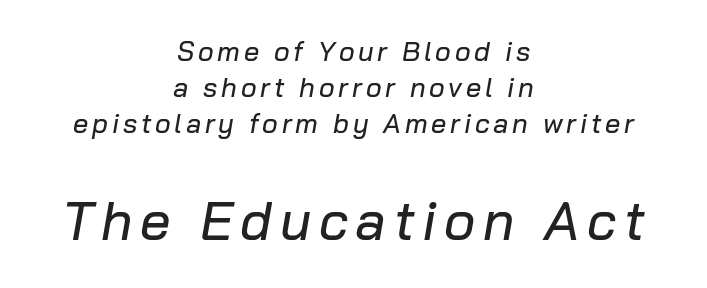
Q: Is the text italic (slanted)? A: Yes, it leans right by about 10 degrees.
Q: Is the text underlined? A: No.
Q: How is the paragraph aligned? A: Centered.
Q: Is the spacing between lines tight, normal or loose? A: Normal.
Q: Which block of text is set in a larger size, the first (top) or the second (bottom)? A: The second (bottom) one.
Q: Width (condensed, normal, or wide)? A: Normal.
Q: Stroke contrast? A: Low.
Q: x-height? A: Medium.
Q: Monospaced? A: No.
